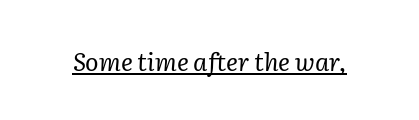
If you drew a line through each stem, it would be angled. Here the glyphs are tracked normally, forming tight word shapes. Glance below the letters and you will spot a drawn line. Heaviness? Minimal to ordinary, like unemphasized prose.
